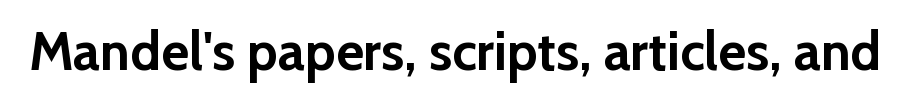
Q: Is the text bold? A: Yes.
Q: Is the text italic (slanted)? A: No, it is upright.
Q: Is the typeface a serif or a sans-serif typeface? A: Sans-serif.
Q: Is the text underlined? A: No.
Q: Is the spacing between letters normal or unusually wide? A: Normal.
Q: Width (condensed, normal, or wide)? A: Normal.
Q: Stroke contrast? A: Low.
Q: x-height? A: Medium.
Q: Monospaced? A: No.
